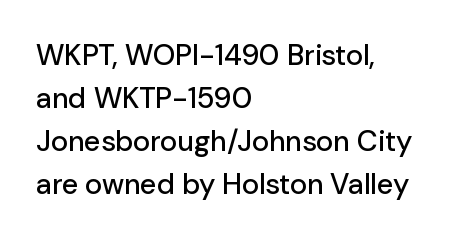
Nope, no serifs anywhere on these letters. If you drew a ruler down the left edge, every line would touch it. This is roman type, the default non-slanted kind. Plain, unruled lines of type.
